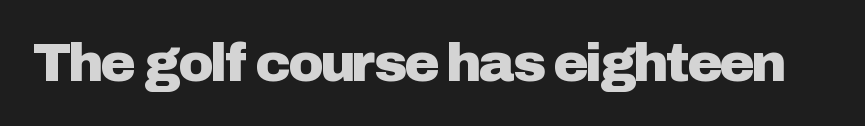
The image shows 54 px sans-serif type, upright; set normal letter spacing, not underlined; low stroke contrast and a medium x-height.
